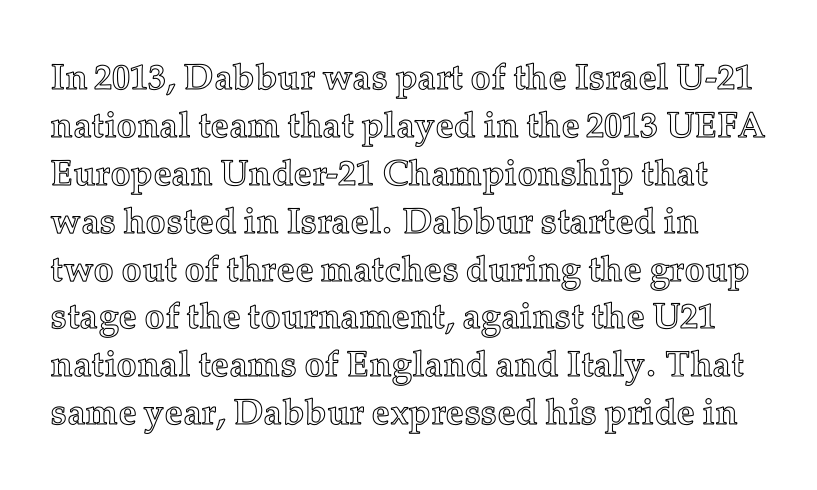
{"italic": "no", "width": "normal", "x_height": "medium", "monospaced": "no", "underline": "no", "line_spacing": "normal", "line_spacing_ratio": 1.33, "letter_spacing": "normal", "letter_spacing_em": 0.0, "glyph_px": 36}
